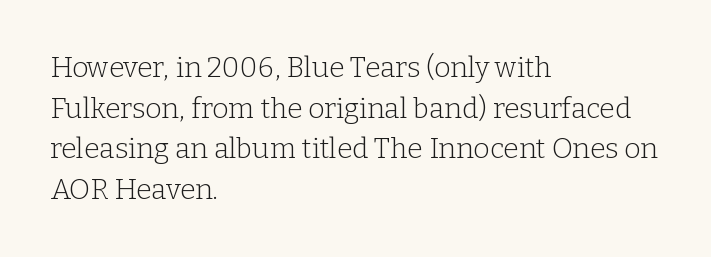
Q: Is the text bold? A: No.
Q: Is the text italic (slanted)? A: No, it is upright.
Q: Is the typeface a serif or a sans-serif typeface? A: Serif.
Q: Is the text underlined? A: No.
Q: How is the paragraph aligned? A: Left-aligned.
Q: Is the spacing between letters normal or unusually wide? A: Normal.
Q: Is the spacing between lines tight, normal or loose? A: Normal.
Q: Width (condensed, normal, or wide)? A: Normal.
Q: Stroke contrast? A: Low.
Q: x-height? A: Medium.
Q: Monospaced? A: No.
